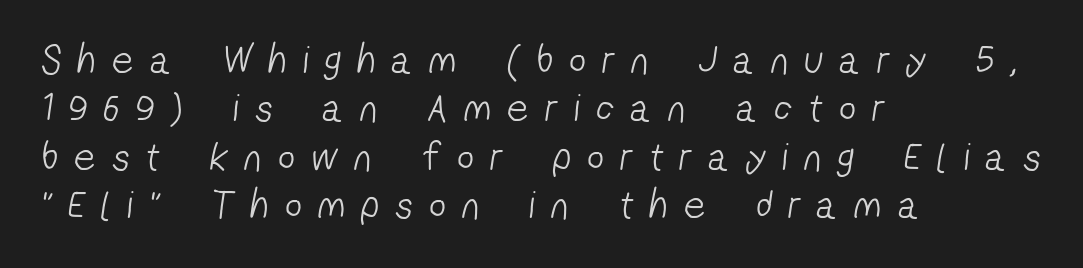
{"serif": "no", "bold": "no", "weight": "light", "width": "condensed", "stroke_contrast": "low", "x_height": "medium", "monospaced": "no", "underline": "no", "align": "left", "line_spacing_ratio": 1.18, "letter_spacing": "wide", "letter_spacing_em": 0.41, "glyph_px": 41}
